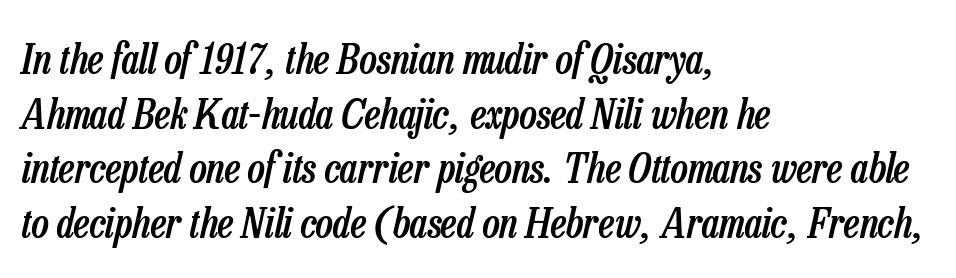
The image shows 41 px semibold, condensed type, italic (leaning right); set left-aligned, normal line spacing (1.33x), normal letter spacing, not underlined; low stroke contrast and a medium x-height.
